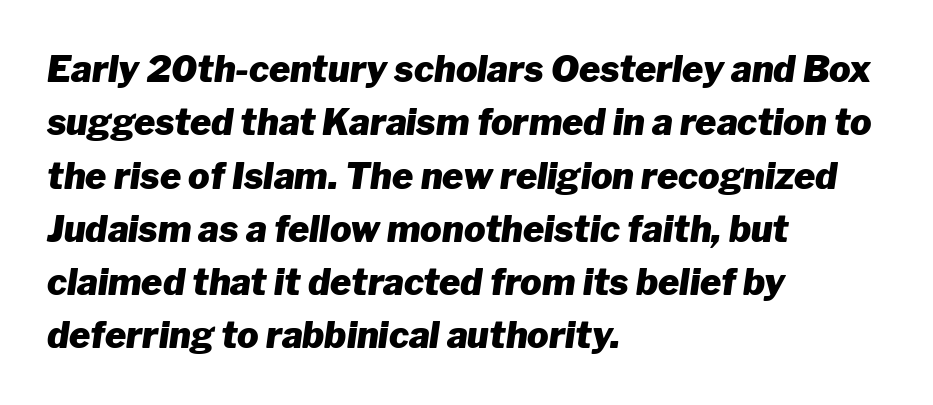
The image shows 36 px heavy type, italic (leaning right); set left-aligned, normal line spacing (1.48x), normal letter spacing, not underlined; low stroke contrast and a medium x-height.
